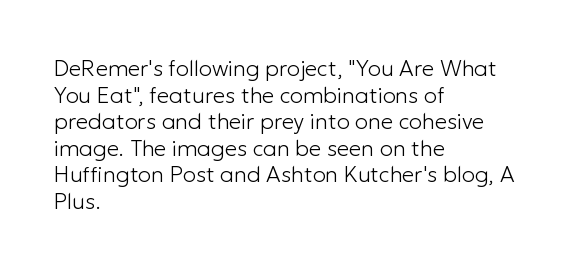
The face used here is rendered with its standard letterfit. The rag falls on the right side of this text block. The typeface has the unassuming heft of standard copy or less. Italic: no, the glyphs are upright roman.
